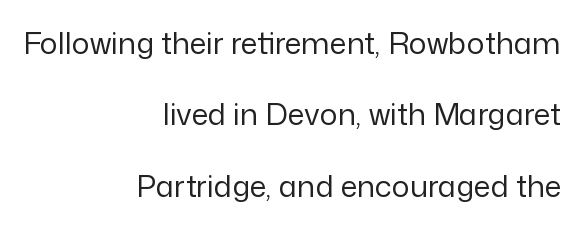
The image shows 30 px regular-weight sans-serif type, upright; set right-aligned, loose line spacing (2.38x), normal letter spacing, not underlined; low stroke contrast and a medium x-height.
